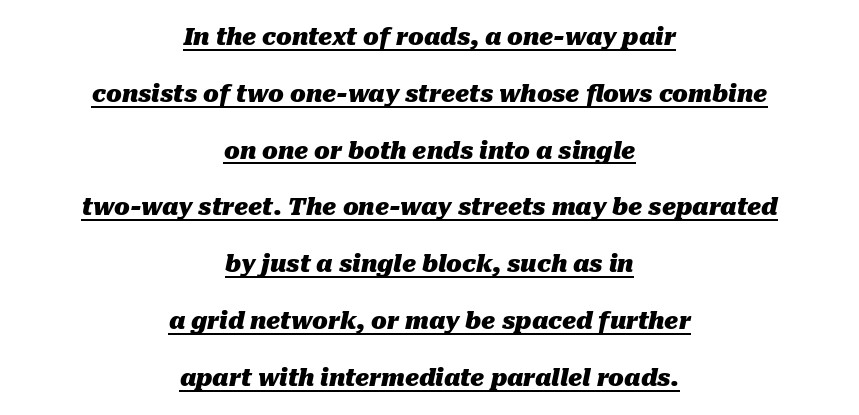
Short note: letters normally spaced. A typographer would call this underscored text. Horizontal alignment here is central, giving a formal, balanced look. Baseline-to-baseline distance is far greater than the letter height. This is heavy type, rendered in bold. Emphasis-style slanted type is in use.
